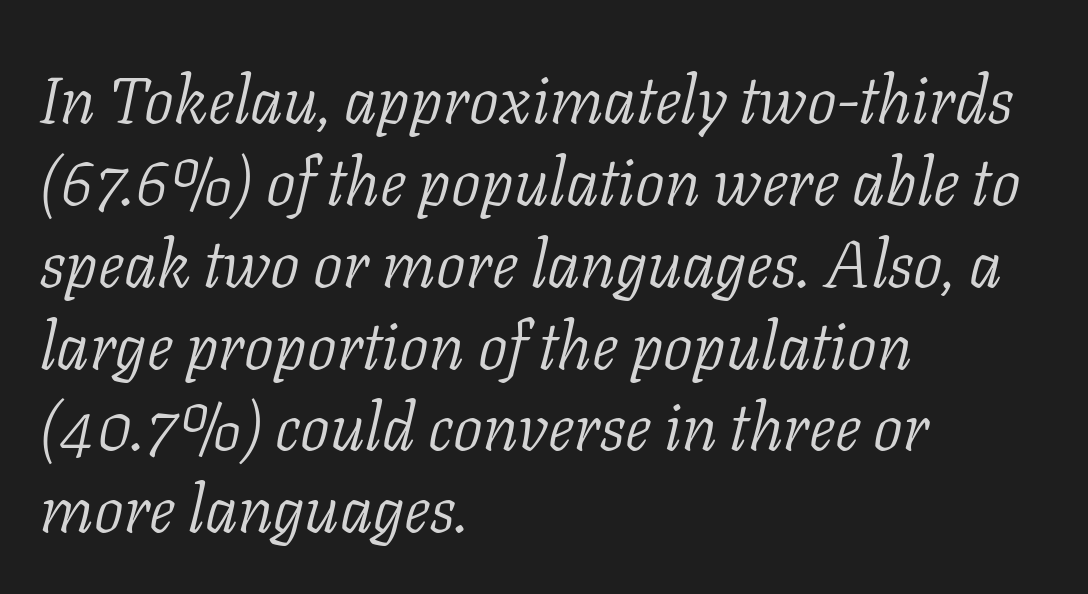
Q: Is the text bold? A: No.
Q: Is the text italic (slanted)? A: Yes, it leans right by about 11 degrees.
Q: Is the typeface a serif or a sans-serif typeface? A: Serif.
Q: Is the text underlined? A: No.
Q: How is the paragraph aligned? A: Left-aligned.
Q: Is the spacing between letters normal or unusually wide? A: Normal.
Q: Width (condensed, normal, or wide)? A: Normal.
Q: Stroke contrast? A: Low.
Q: x-height? A: Medium.
Q: Monospaced? A: No.
